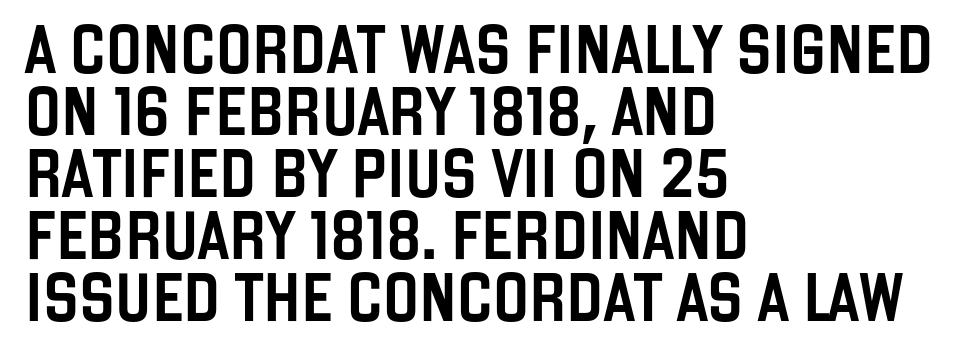
{"serif": "no", "italic": "no", "width": "condensed", "stroke_contrast": "low", "x_height": "large", "monospaced": "no", "underline": "no", "align": "left", "line_spacing": "normal", "line_spacing_ratio": 1.29, "letter_spacing": "normal", "letter_spacing_em": 0.0, "glyph_px": 48}
